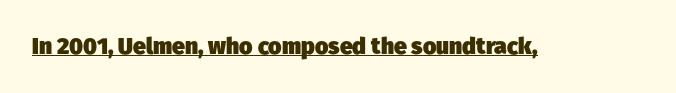
The image shows 23 px bold type; set normal letter spacing, underlined.
